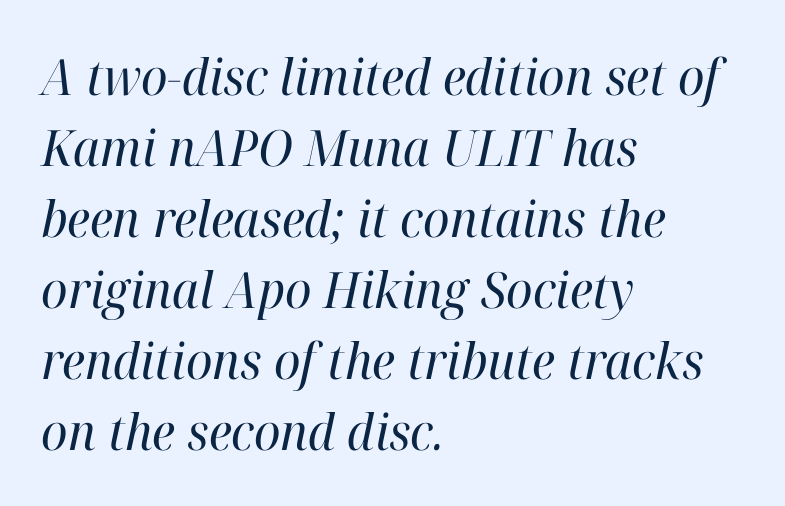
The image shows 50 px regular-weight serif type, italic (leaning right); set left-aligned, normal line spacing (1.42x), normal letter spacing, not underlined; high stroke contrast and a medium x-height.
